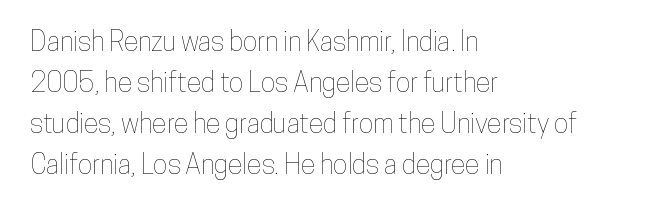
Underlining? Definitely not there. The passage shown stacks its lines at a standard gap. Tall strokes in this sample are plumb rather than angled. Is the block centered? No — it sits flush against the left margin.
